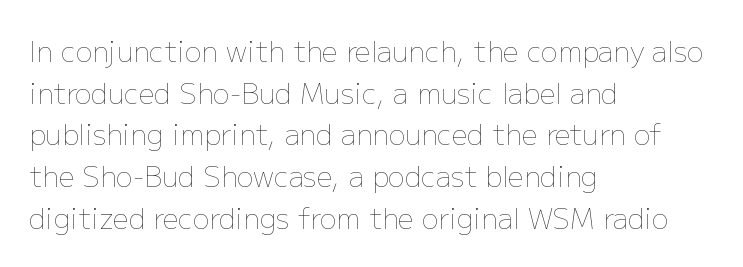
The image shows 28 px thin type, upright; set left-aligned, normal line spacing (1.49x), normal letter spacing, not underlined; low stroke contrast and a medium x-height.
